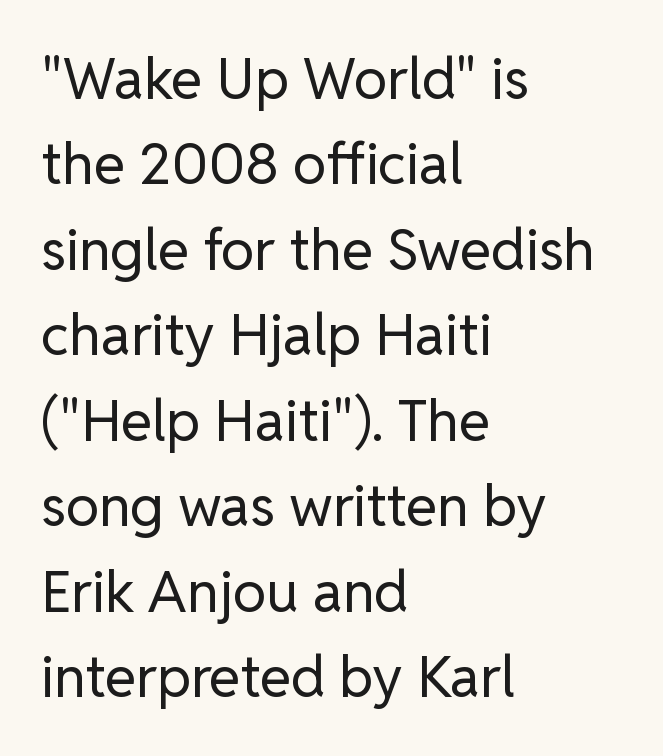
The image shows 57 px regular-weight sans-serif type, upright; set left-aligned, normal line spacing (1.5x), normal letter spacing, not underlined; low stroke contrast and a medium x-height.
